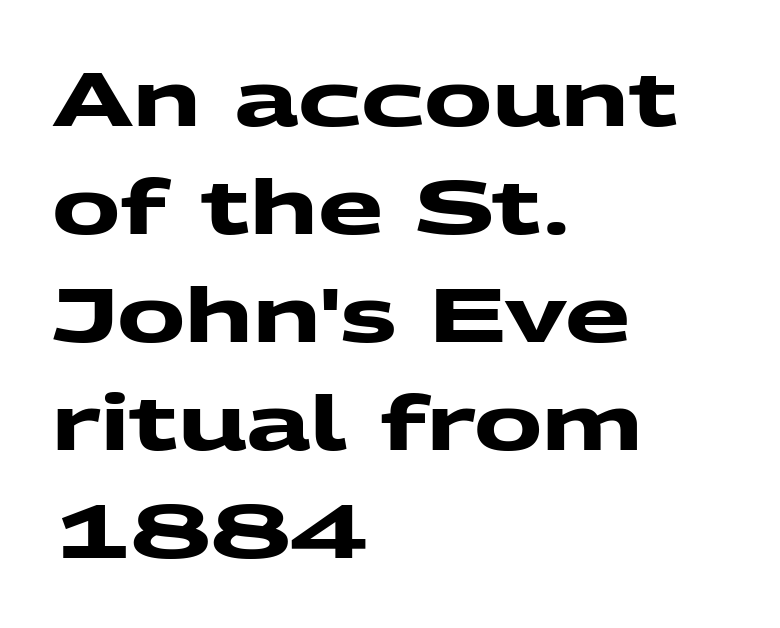
{"serif": "no", "bold": "yes", "weight": "heavy", "width": "wide", "stroke_contrast": "medium", "x_height": "medium", "monospaced": "no", "underline": "no", "align": "left", "line_spacing": "normal", "line_spacing_ratio": 1.42, "letter_spacing": "normal", "letter_spacing_em": 0.0, "glyph_px": 76}
